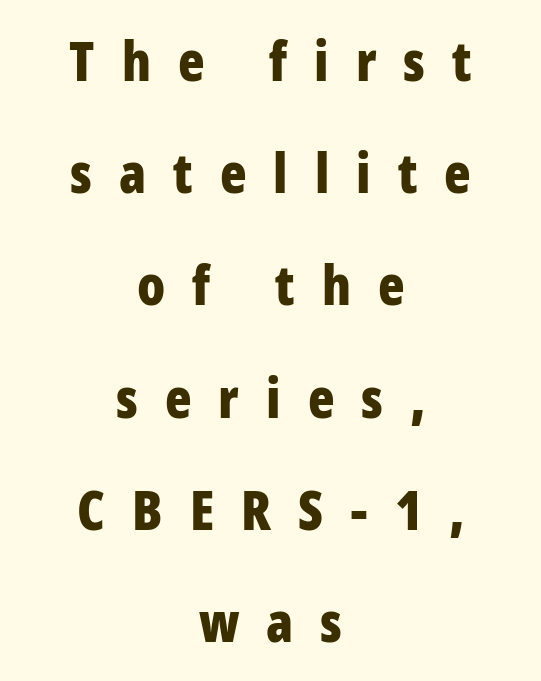
Each row of text sits above clean, open space. Reading down the column, the eye jumps a long way to each next line. Each letter's strokes conclude bluntly, with no projecting serifs. Students, this is bold: see how much ink each stroke carries.
